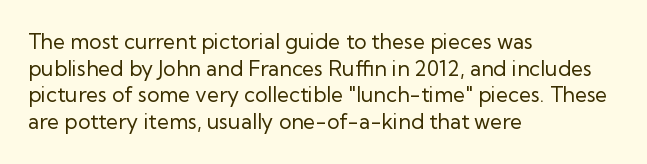
The image shows 21 px text type, upright; set left-aligned, normal line spacing (1.27x), normal letter spacing, not underlined.
